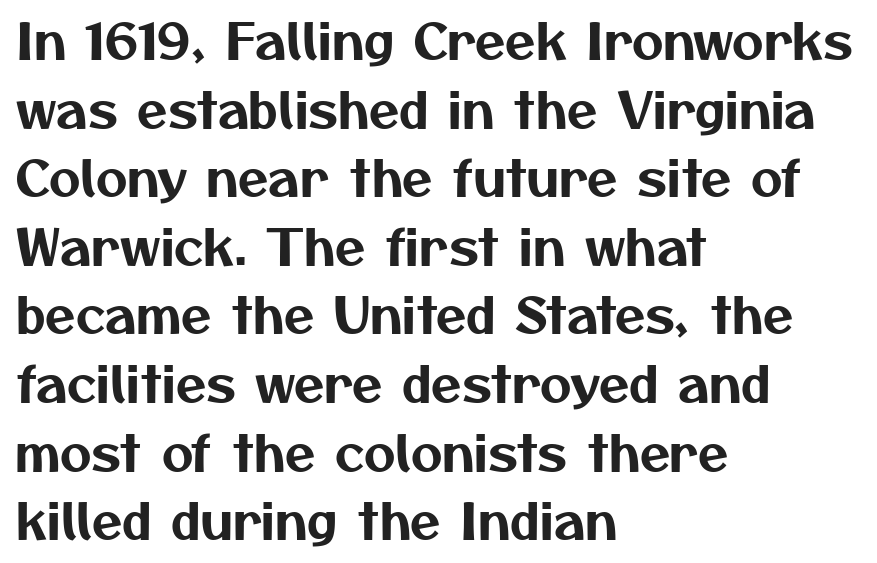
{"serif": "no", "width": "normal", "stroke_contrast": "medium", "x_height": "medium", "monospaced": "no", "underline": "no", "align": "left", "line_spacing": "normal", "line_spacing_ratio": 1.4, "letter_spacing": "normal", "letter_spacing_em": 0.0, "glyph_px": 49}
